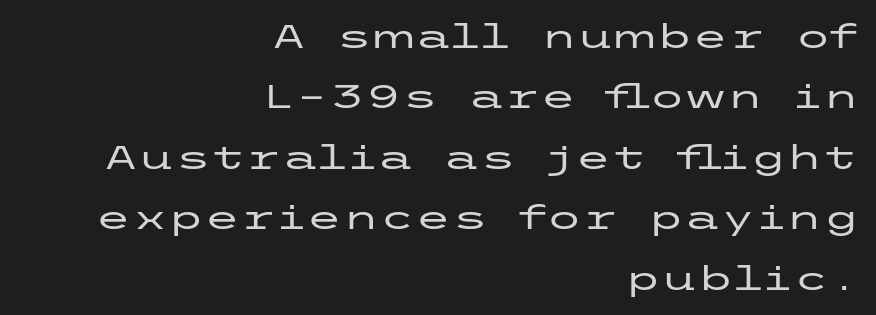
The image shows 33 px wide sans-serif type, upright; set right-aligned, line spacing 1.83x, normal letter spacing, not underlined; low stroke contrast and a medium x-height.
